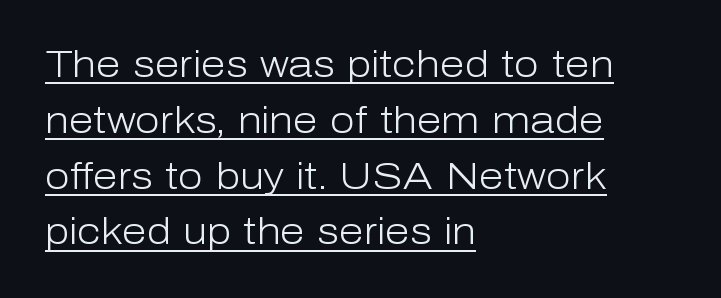
The image shows 36 px light sans-serif type, upright; set left-aligned, normal line spacing (1.55x), normal letter spacing, underlined; low stroke contrast and a medium x-height.
